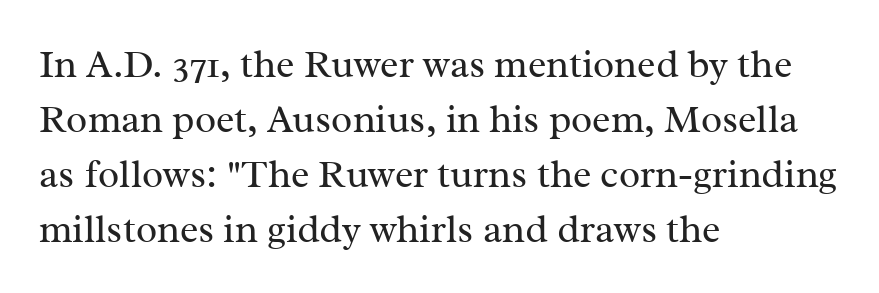
The image shows 39 px regular-weight serif type, upright; set left-aligned, normal line spacing (1.41x), normal letter spacing, not underlined; medium stroke contrast and a medium x-height.
